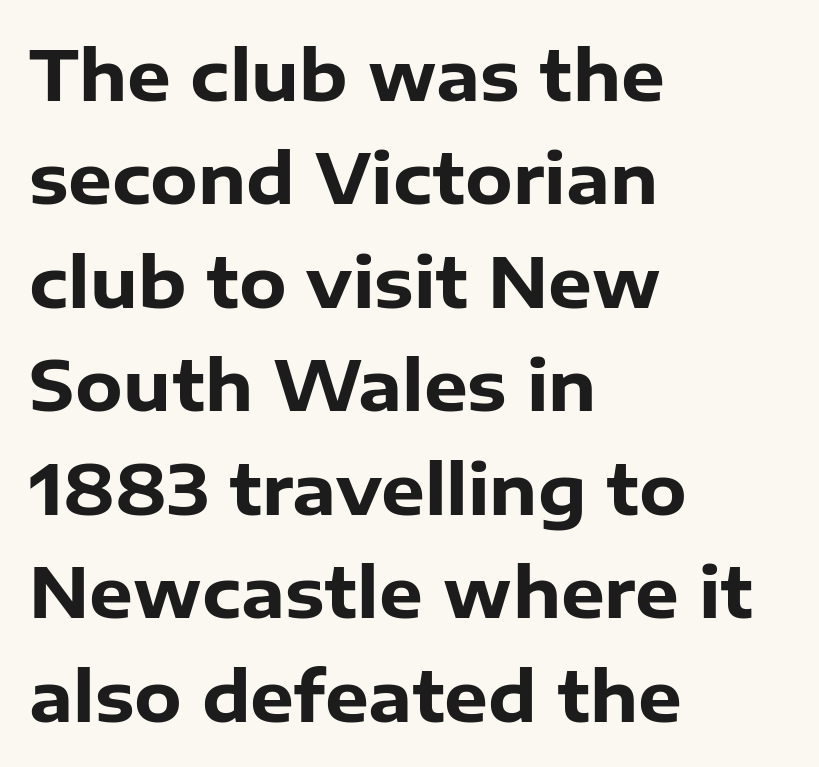
The image shows 69 px heavy sans-serif type, upright; set left-aligned, normal line spacing (1.5x), normal letter spacing, not underlined; low stroke contrast and a medium x-height.
